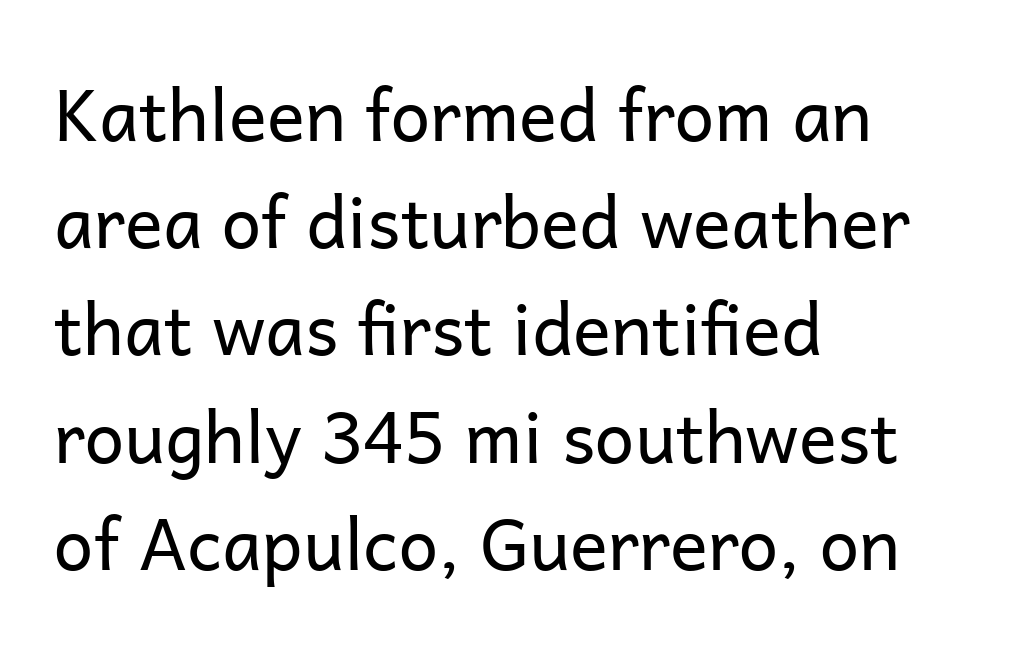
Check the space under the baseline: it is left empty. A typesetter would call this proportional, since set widths differ per character. The font is comparable to plain body text, perhaps lighter. The leading is moderate, giving the passage an even texture. The letters stand upright; this is a roman face. All the whitespace from short lines collects on the right.
